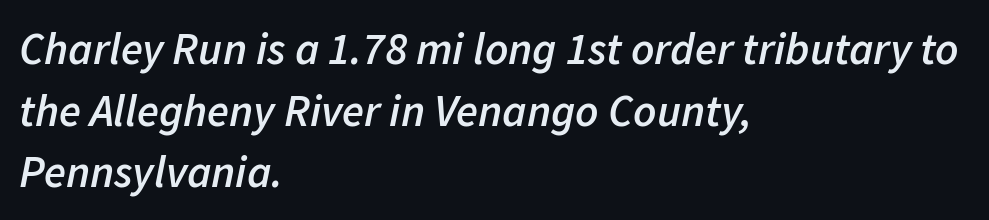
The image shows 45 px semibold type, italic (leaning right); set left-aligned, normal line spacing (1.37x), normal letter spacing, not underlined; low stroke contrast and a medium x-height.
